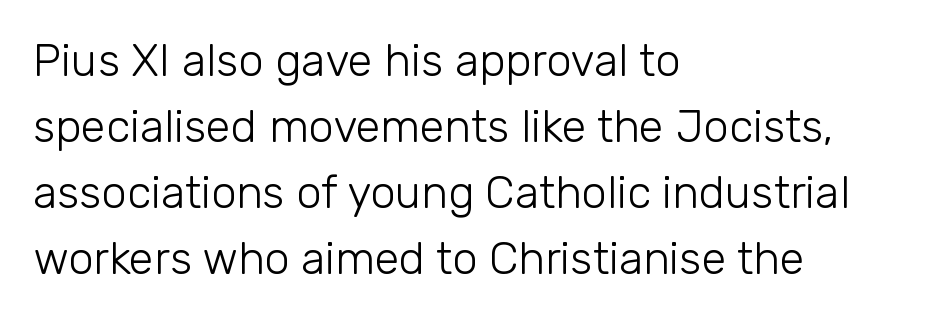
Q: Is the text bold? A: No.
Q: Is the text italic (slanted)? A: No, it is upright.
Q: Is the typeface a serif or a sans-serif typeface? A: Sans-serif.
Q: Is the text underlined? A: No.
Q: How is the paragraph aligned? A: Left-aligned.
Q: Is the spacing between letters normal or unusually wide? A: Normal.
Q: Is the spacing between lines tight, normal or loose? A: Normal.
Q: Width (condensed, normal, or wide)? A: Normal.
Q: Stroke contrast? A: Low.
Q: x-height? A: Medium.
Q: Monospaced? A: No.
